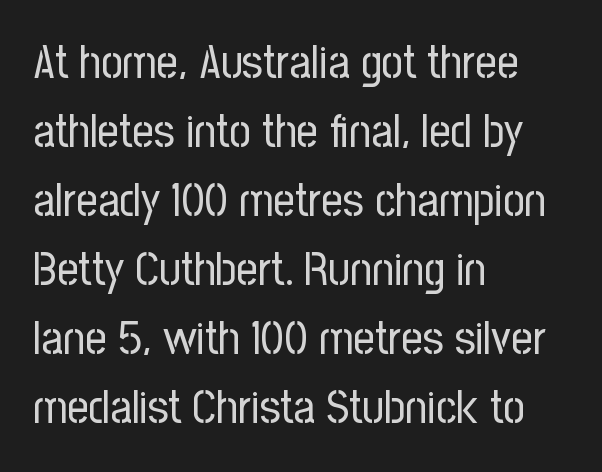
Are there feet on the stems? There aren't — it's a sans. The rendering keeps characters at their native spacing. Think of a printed novel: that variable character pitch is what you see here. The block of text has a typical density, with ordinary space between rows. Words float on clear page, feet unadorned.
